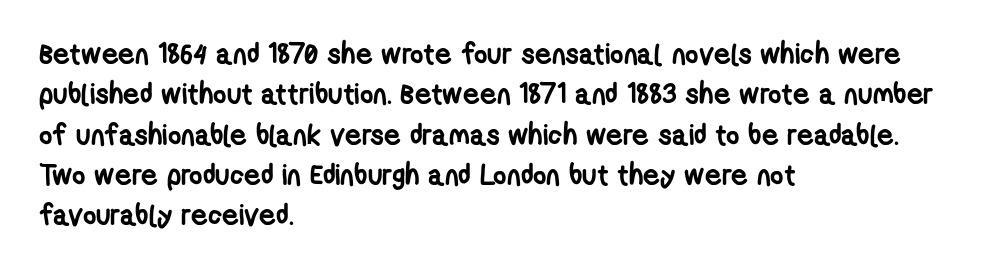
{"serif": "no", "bold": "yes", "weight": "semibold", "width": "condensed", "stroke_contrast": "low", "x_height": "medium", "monospaced": "no", "underline": "no", "align": "left", "line_spacing": "normal", "line_spacing_ratio": 1.39, "letter_spacing": "normal", "letter_spacing_em": 0.0, "glyph_px": 29}
